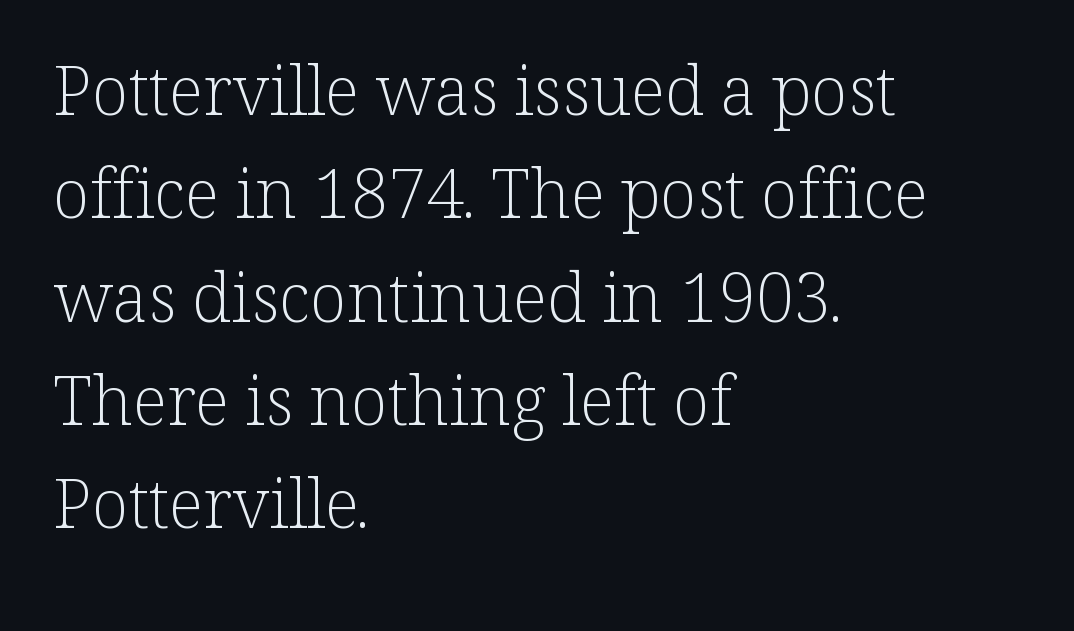
The image shows 68 px light serif type, upright; set left-aligned, normal line spacing (1.52x), normal letter spacing, not underlined; low stroke contrast and a medium x-height.
